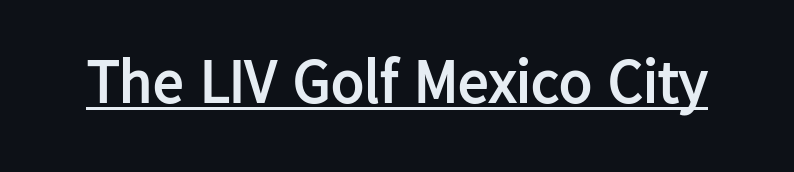
Q: Is the text bold? A: Yes.
Q: Is the text italic (slanted)? A: No, it is upright.
Q: Is the typeface a serif or a sans-serif typeface? A: Sans-serif.
Q: Is the text underlined? A: Yes.
Q: Is the spacing between letters normal or unusually wide? A: Normal.
Q: Width (condensed, normal, or wide)? A: Normal.
Q: Stroke contrast? A: Low.
Q: x-height? A: Medium.
Q: Monospaced? A: No.
